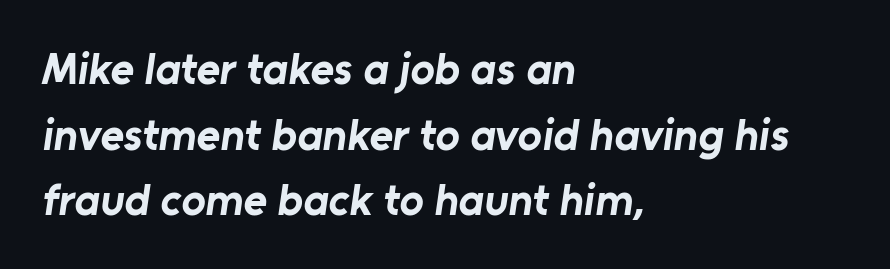
{"serif": "no", "bold": "yes", "weight": "bold", "width": "normal", "stroke_contrast": "low", "x_height": "medium", "monospaced": "no", "underline": "no", "align": "left", "line_spacing": "normal", "line_spacing_ratio": 1.46, "letter_spacing": "normal", "letter_spacing_em": 0.0, "glyph_px": 45}
